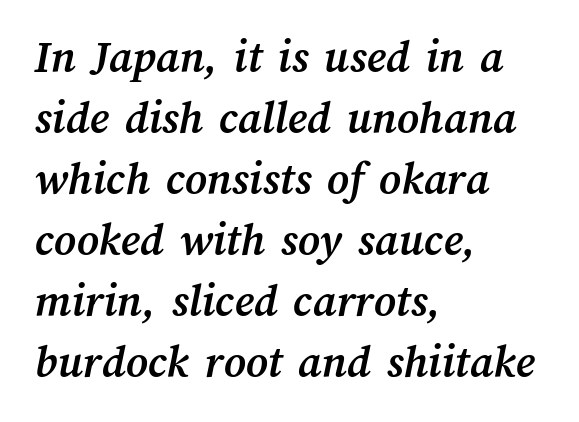
Compared with typical body copy, the letter spacing here is the same. A dark, heavy texture on the line: the type is bold. A clean baseline with only descenders dipping below it. These lines are rendered in a variable-pitch font. Which margin do the lines hug? The left one — the right edge is uneven.
